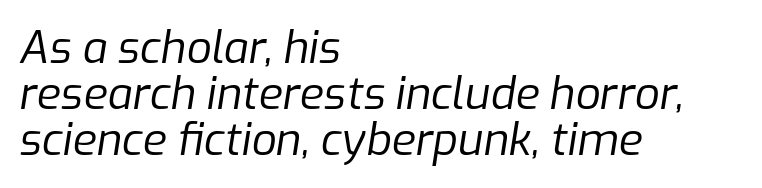
{"italic": "yes", "lean": "right", "slant_degrees": 9, "bold": "no", "weight": "regular", "width": "normal", "stroke_contrast": "low", "x_height": "medium", "monospaced": "no", "underline": "no", "align": "left", "line_spacing": "tight", "line_spacing_ratio": 1.04, "letter_spacing": "normal", "letter_spacing_em": 0.0, "glyph_px": 44}
